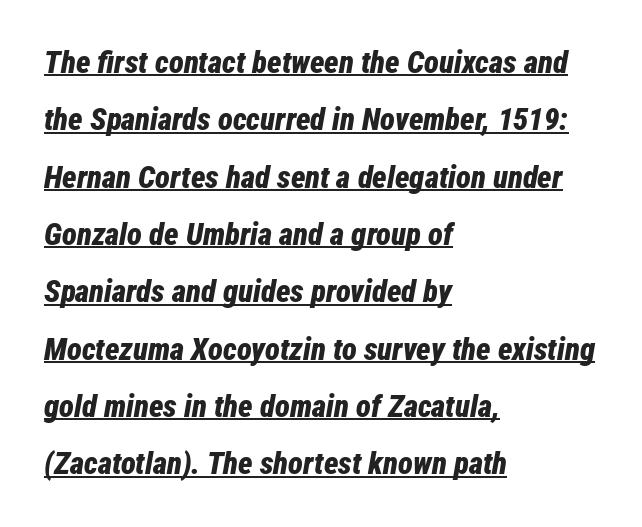
Q: Is the text bold? A: Yes.
Q: Is the text italic (slanted)? A: Yes, it leans right by about 12 degrees.
Q: Is the text underlined? A: Yes.
Q: How is the paragraph aligned? A: Left-aligned.
Q: Is the spacing between letters normal or unusually wide? A: Normal.
Q: Width (condensed, normal, or wide)? A: Condensed.
Q: Stroke contrast? A: Low.
Q: x-height? A: Medium.
Q: Monospaced? A: No.
